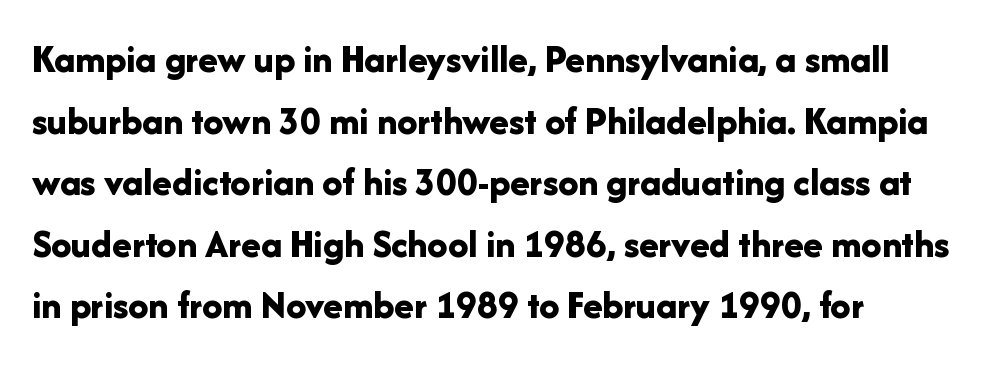
The image shows 40 px bold sans-serif type, upright; set normal line spacing (1.54x), normal letter spacing, not underlined; low stroke contrast and a medium x-height.
